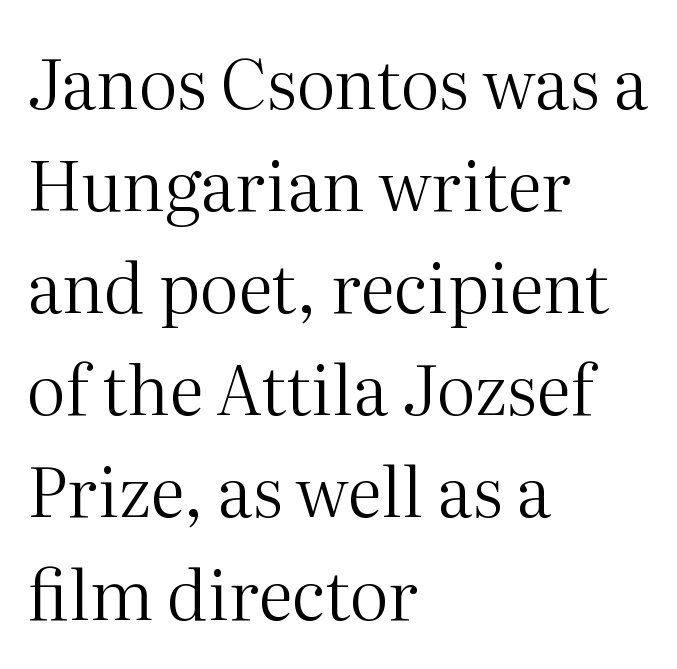
The image shows 69 px regular-weight serif type, upright; set left-aligned, normal line spacing (1.48x), normal letter spacing, not underlined; medium stroke contrast and a medium x-height.
